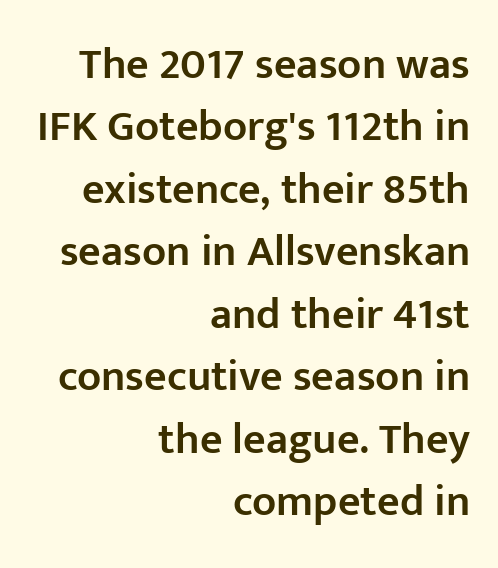
Q: Is the text bold? A: Semi-bold.
Q: Is the text italic (slanted)? A: No, it is upright.
Q: Is the typeface a serif or a sans-serif typeface? A: Sans-serif.
Q: Is the text underlined? A: No.
Q: How is the paragraph aligned? A: Right-aligned.
Q: Is the spacing between letters normal or unusually wide? A: Normal.
Q: Is the spacing between lines tight, normal or loose? A: Normal.
Q: Width (condensed, normal, or wide)? A: Normal.
Q: Stroke contrast? A: Low.
Q: x-height? A: Medium.
Q: Monospaced? A: No.
